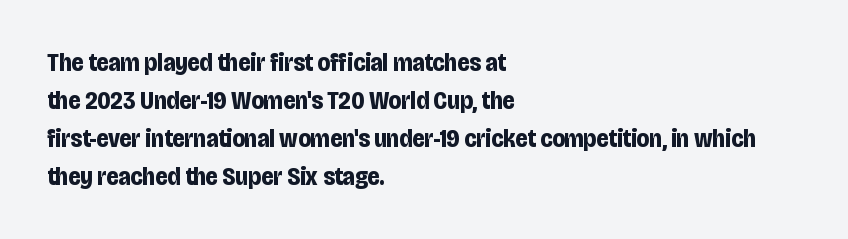
{"italic": "no", "bold": "yes", "underline": "no", "align": "left", "line_spacing": "normal", "line_spacing_ratio": 1.52, "letter_spacing": "normal", "letter_spacing_em": 0.0, "glyph_px": 25}
